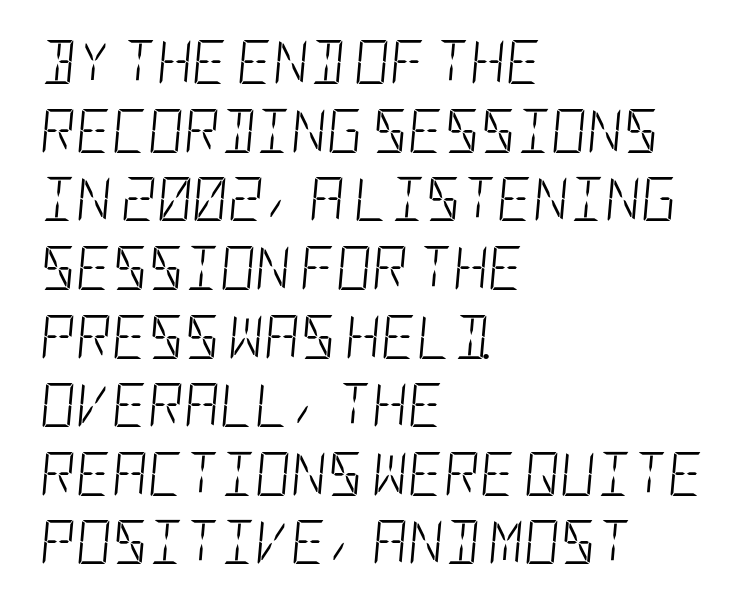
The image shows 44 px light, condensed type, italic (leaning right); set left-aligned, normal line spacing (1.56x), normal letter spacing, not underlined; low stroke contrast and a large x-height.
